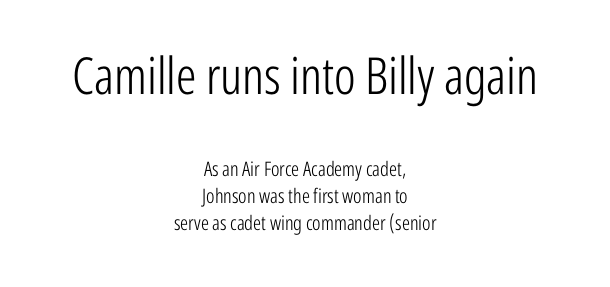
The image shows 51 px light, condensed sans-serif type, upright; set centered, normal line spacing (1.35x), normal letter spacing, not underlined; the first (top) block is 2.55x larger; low stroke contrast and a medium x-height.
